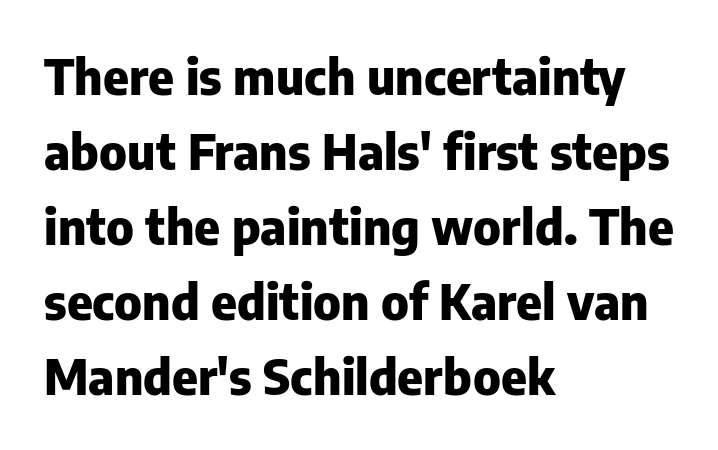
I'd describe the lettering as bold — thick and assertive. A roman cut, with each character standing at attention. Horizontal bands of white between lines are of average thickness. Glance below the letters and you will spot only blank space.
